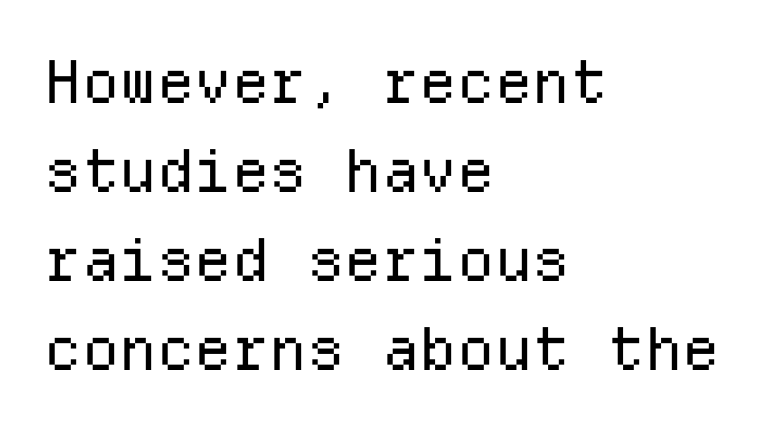
{"serif": "no", "italic": "no", "bold": "no", "weight": "regular", "width": "normal", "stroke_contrast": "low", "x_height": "medium", "monospaced": "yes", "underline": "no", "align": "left", "line_spacing": "normal", "line_spacing_ratio": 1.51, "letter_spacing": "normal", "letter_spacing_em": 0.0, "glyph_px": 59}
